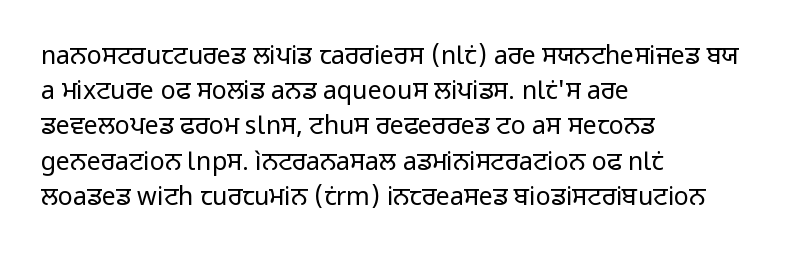
{"italic": "no", "bold": "no", "underline": "no", "align": "left", "line_spacing": "normal", "line_spacing_ratio": 1.41, "letter_spacing": "normal", "letter_spacing_em": 0.0, "glyph_px": 25}
